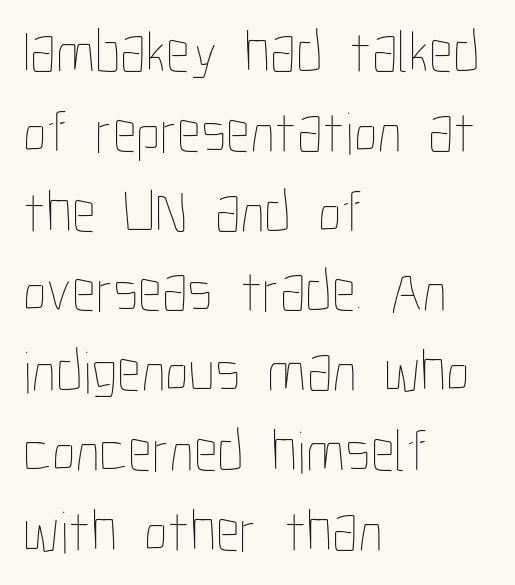
The image shows 60 px thin, condensed type, upright; set left-aligned, normal line spacing (1.33x), normal letter spacing, not underlined; low stroke contrast and a medium x-height.
